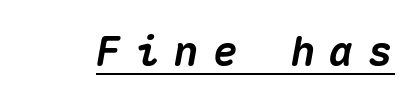
The image shows 41 px heavy type, italic (leaning right), monospaced; set unusually wide letter spacing (+0.35 em), underlined; medium stroke contrast and a medium x-height.
